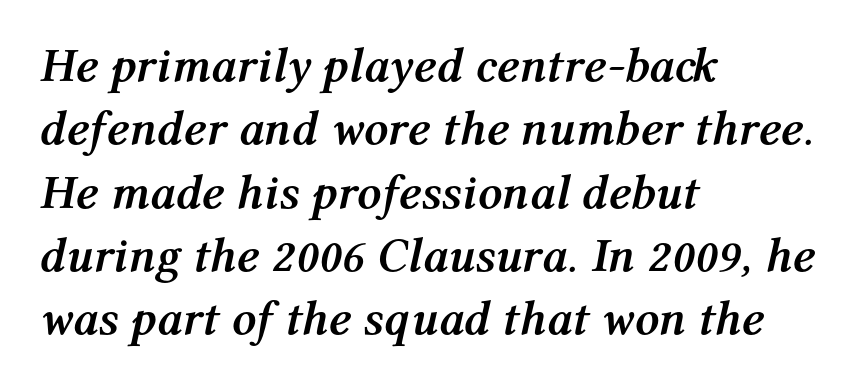
Glyph-to-glyph distance matches everyday printed text. What's the leading like? Ordinary, nothing unusual. The compositor pushed each line to the left boundary. Heft: maximum for text — a bold. You could not count columns in this text — the font is proportionally spaced.
